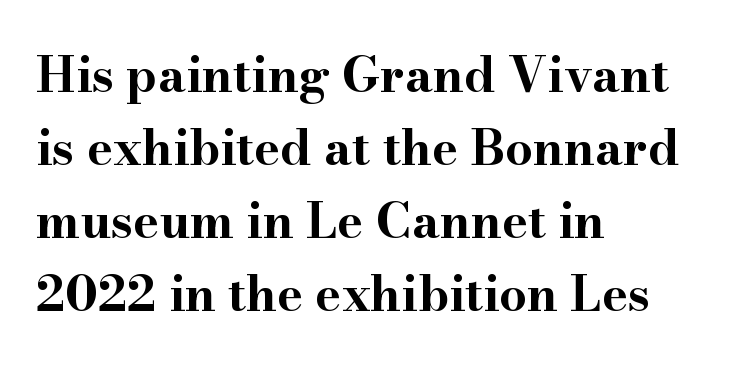
Tall strokes in this sample are plumb rather than angled. Classification — serif. A classic flush-left, rag-right setting is used for this passage. What's the leading like? Ordinary, nothing unusual. Check under the words: just untouched page. The rendering uses natural spacing where letterforms have individual widths.
